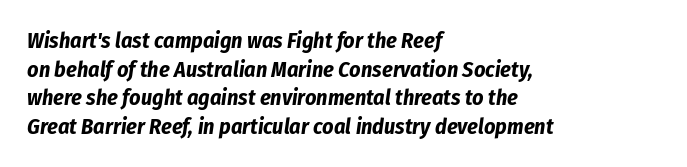
Q: Is the text bold? A: Yes.
Q: Is the text italic (slanted)? A: Yes, it leans right by about 8 degrees.
Q: Is the text underlined? A: No.
Q: How is the paragraph aligned? A: Left-aligned.
Q: Is the spacing between letters normal or unusually wide? A: Normal.
Q: Is the spacing between lines tight, normal or loose? A: Normal.
